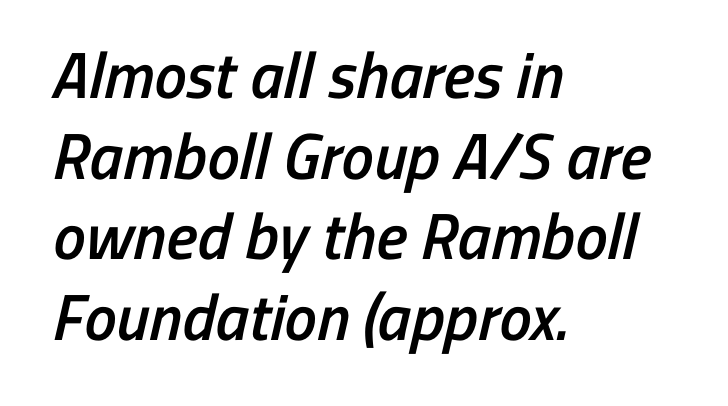
{"serif": "no", "bold": "semi", "weight": "semibold", "width": "condensed", "stroke_contrast": "low", "x_height": "medium", "monospaced": "no", "underline": "no", "align": "left", "line_spacing_ratio": 1.24, "letter_spacing": "normal", "letter_spacing_em": 0.0, "glyph_px": 65}
